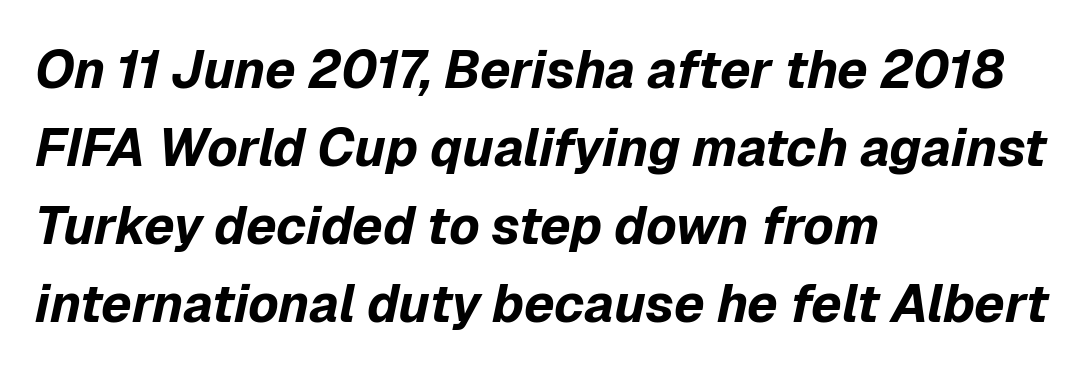
Q: Is the text bold? A: Yes.
Q: Is the text italic (slanted)? A: Yes, it leans right by about 12 degrees.
Q: Is the text underlined? A: No.
Q: How is the paragraph aligned? A: Left-aligned.
Q: Is the spacing between letters normal or unusually wide? A: Normal.
Q: Is the spacing between lines tight, normal or loose? A: Normal.
Q: Width (condensed, normal, or wide)? A: Normal.
Q: Stroke contrast? A: Low.
Q: x-height? A: Medium.
Q: Monospaced? A: No.
